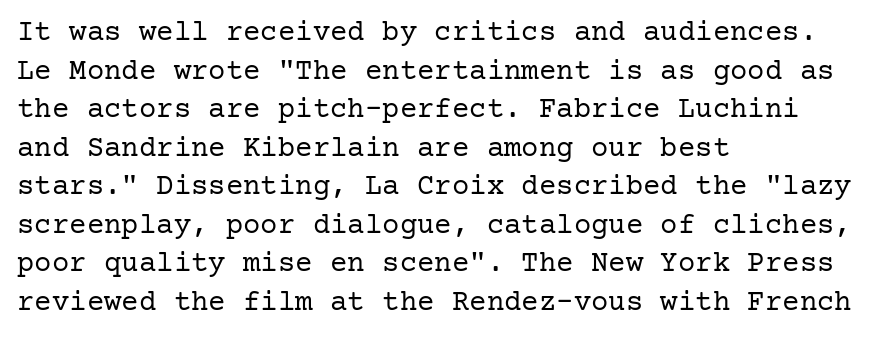
Leading matches the norm, producing a regular column. Tracking here is standard; glyphs follow each other at the usual distance. Quick note: underline off. These lines were composed using upright roman letters. The paragraph has a hard left edge and a soft right edge.
